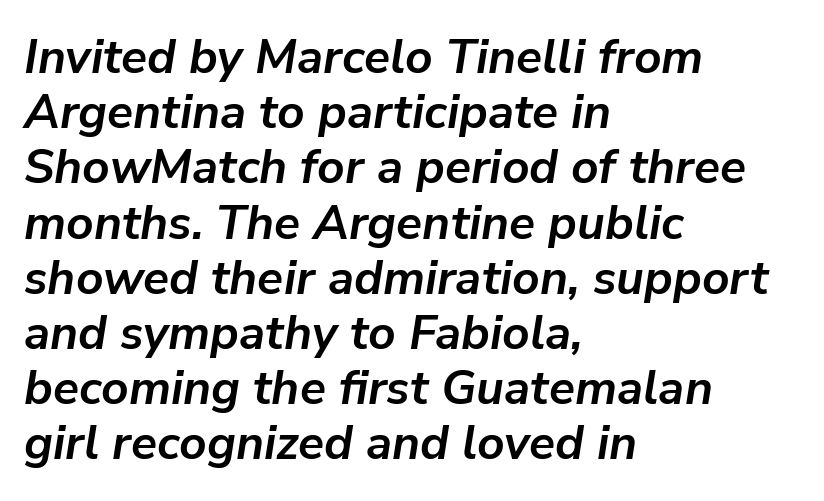
The image shows 48 px semibold type, italic (leaning right); set left-aligned, tight line spacing (1.15x), normal letter spacing, not underlined; low stroke contrast and a medium x-height.
